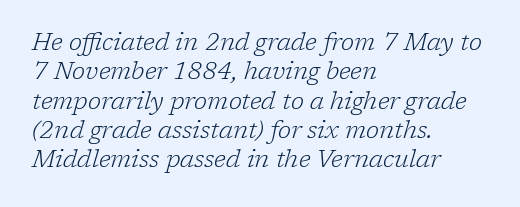
Q: Is the text bold? A: No.
Q: Is the text italic (slanted)? A: Yes, it leans right by about 17 degrees.
Q: Is the text underlined? A: No.
Q: How is the paragraph aligned? A: Left-aligned.
Q: Is the spacing between letters normal or unusually wide? A: Normal.
